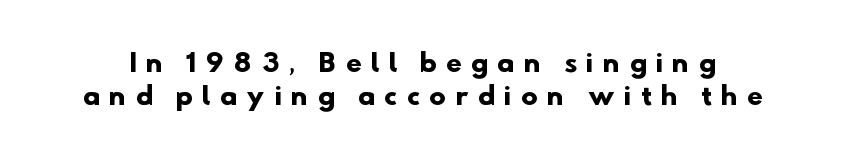
{"bold": "yes", "underline": "no", "line_spacing": "normal", "line_spacing_ratio": 1.32, "letter_spacing": "wide", "letter_spacing_em": 0.4, "glyph_px": 25}
